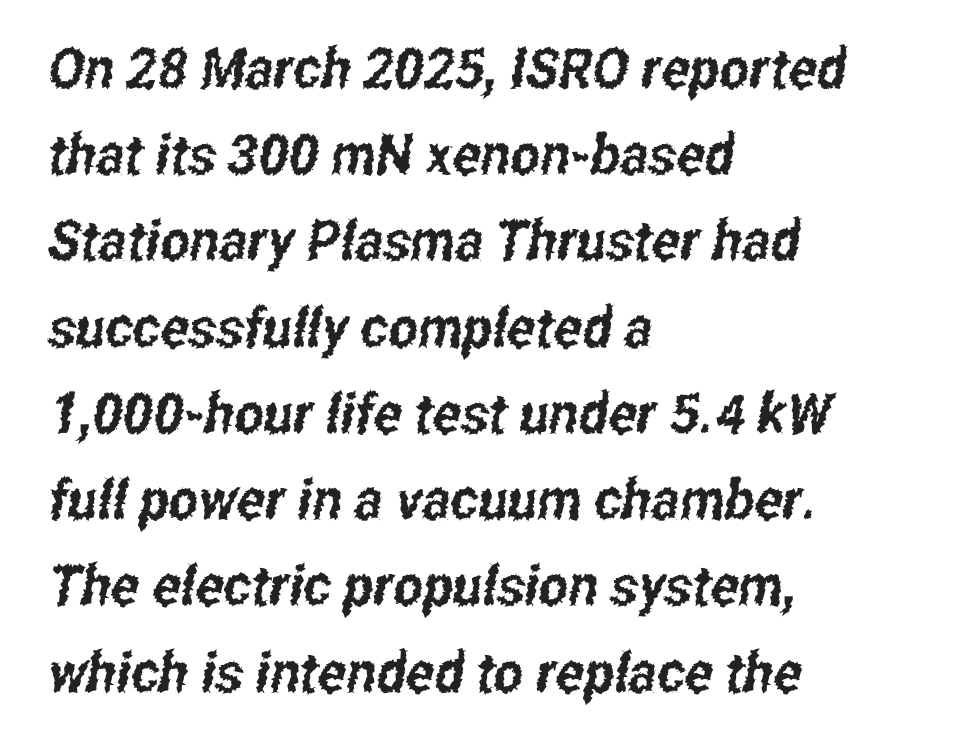
The image shows 56 px condensed sans-serif type; set left-aligned, normal line spacing (1.54x), normal letter spacing, not underlined; low stroke contrast and a medium x-height.
